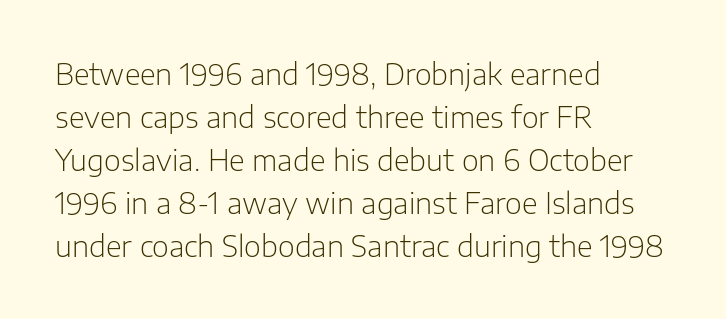
Observe the absence of serifs on each vertical stroke in this sample. Posture: straight, roman, zero tilt. Short and long lines alike share a common starting point at left. Letter spacing: default.
